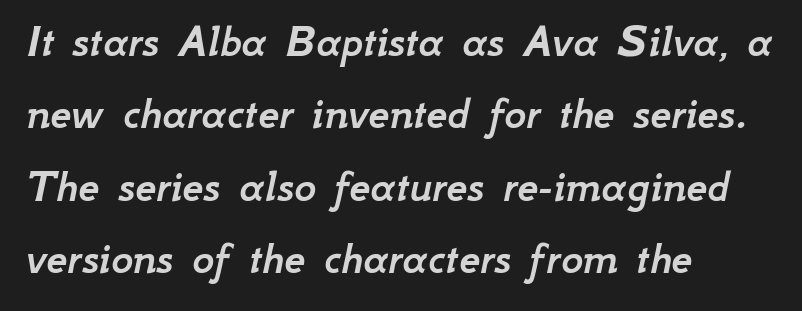
The image shows 47 px text type, italic (leaning right); set left-aligned, normal line spacing (1.54x), normal letter spacing, not underlined; low stroke contrast and a small x-height.
